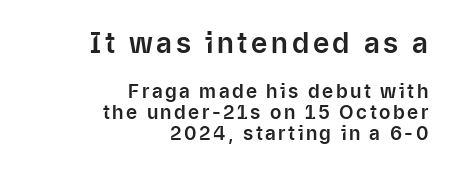
Q: Is the text italic (slanted)? A: No, it is upright.
Q: Is the typeface a serif or a sans-serif typeface? A: Sans-serif.
Q: Is the text underlined? A: No.
Q: How is the paragraph aligned? A: Right-aligned.
Q: Is the spacing between lines tight, normal or loose? A: Tight.
Q: Which block of text is set in a larger size, the first (top) or the second (bottom)? A: The first (top) one.
Q: Width (condensed, normal, or wide)? A: Normal.
Q: Stroke contrast? A: Low.
Q: x-height? A: Medium.
Q: Monospaced? A: No.
